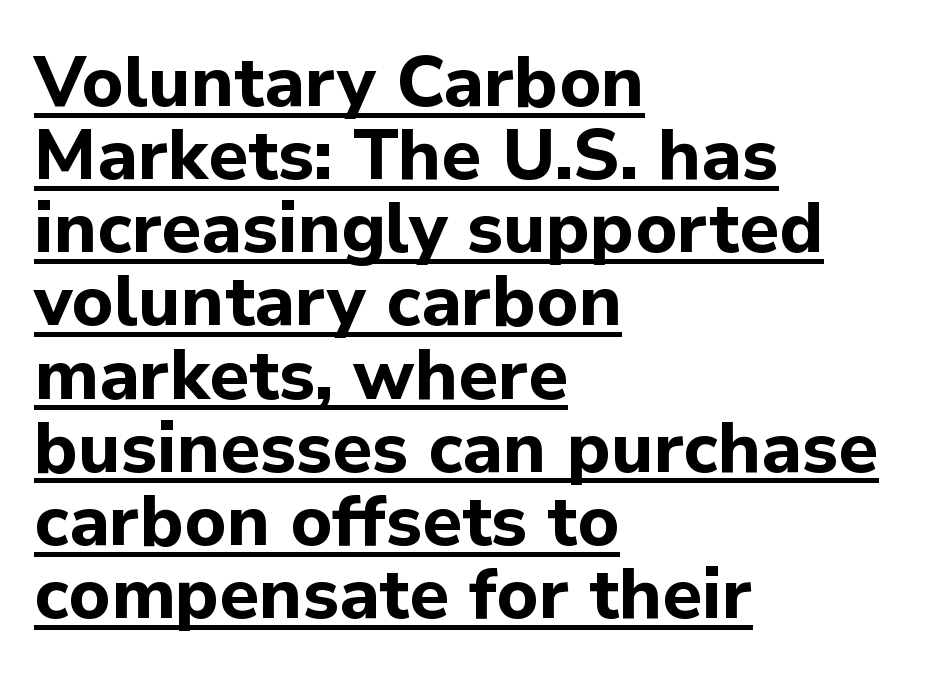
Leading: reduced. Character widths vary here, with narrow letters taking less room than wide ones. Caption: bold face, heavy strokes. Italic: no, the glyphs are upright roman. What kind of face is this? One without serifs — a sans.
